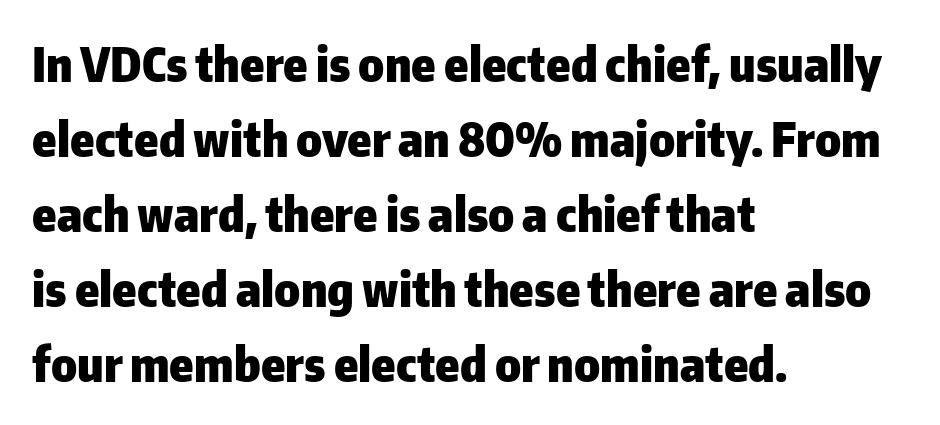
Students, note that the glyphs here touch the page at normal intervals. The baseline area is clear. Posture: straight, roman, zero tilt. Character widths vary here, with narrow letters taking less room than wide ones.
